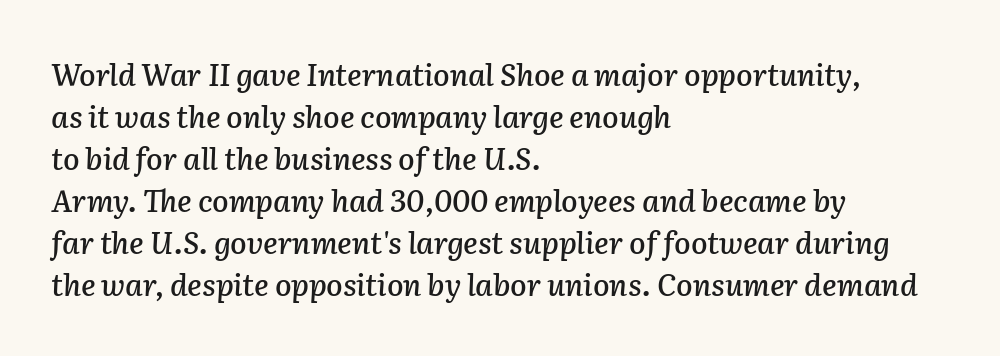
Q: Is the text italic (slanted)? A: Yes, it leans right by about 2 degrees.
Q: Is the text underlined? A: No.
Q: How is the paragraph aligned? A: Left-aligned.
Q: Is the spacing between letters normal or unusually wide? A: Normal.
Q: Is the spacing between lines tight, normal or loose? A: Normal.
Q: Width (condensed, normal, or wide)? A: Normal.
Q: Stroke contrast? A: Low.
Q: x-height? A: Medium.
Q: Monospaced? A: No.
